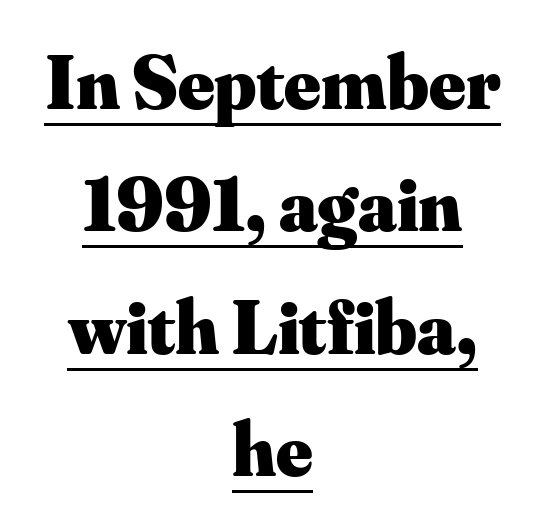
The typography opts for an upright posture over an oblique one. Decoration check: the copy is underlined. Line spacing here is normal. Check where the strokes stop: tiny serifs finish them off.
